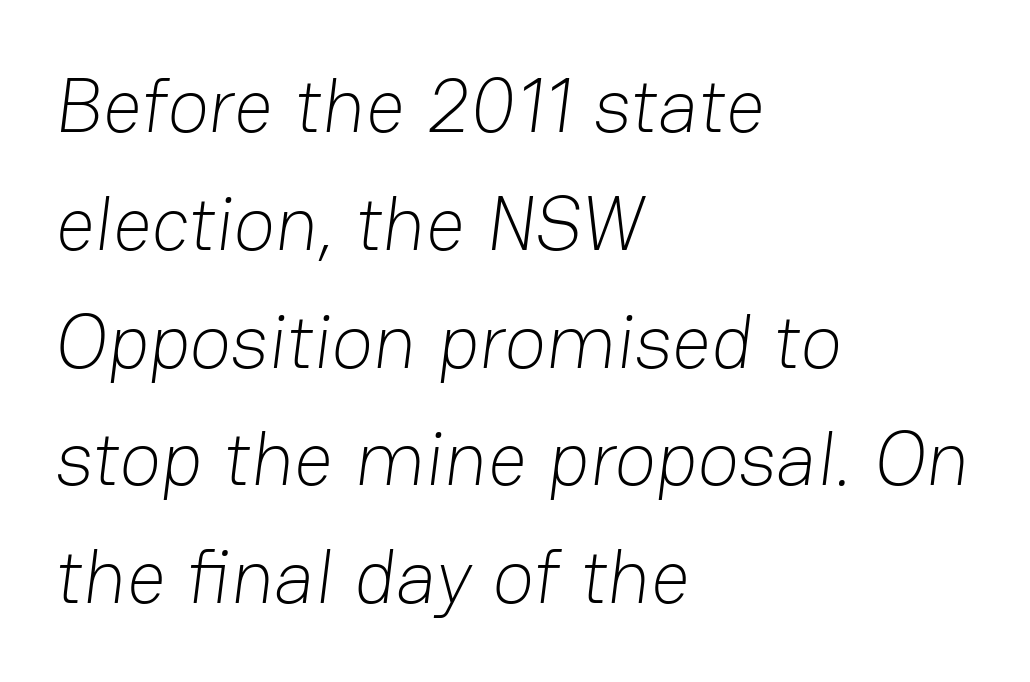
The image shows 77 px light sans-serif type; set left-aligned, normal line spacing (1.53x), normal letter spacing, not underlined; low stroke contrast and a medium x-height.
